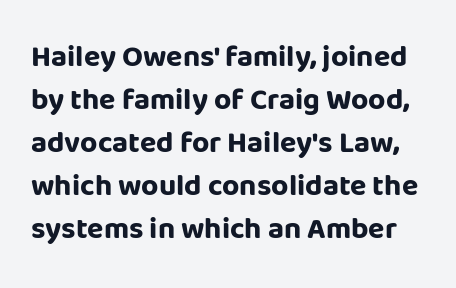
The image shows 30 px bold sans-serif type, upright; set normal line spacing (1.43x), normal letter spacing, not underlined; low stroke contrast and a large x-height.
